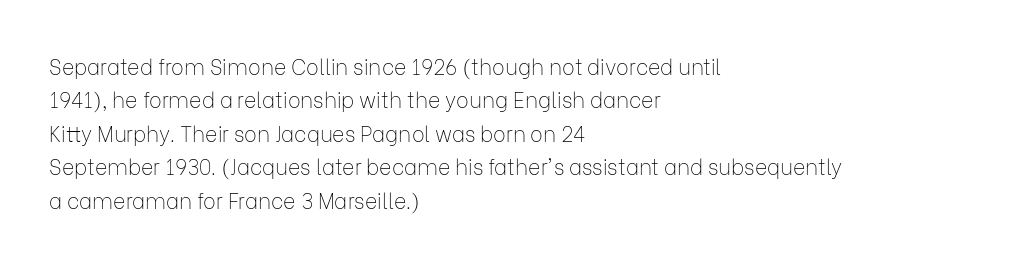
The image shows 21 px text type, upright; set left-aligned, normal line spacing (1.59x), normal letter spacing, not underlined.
